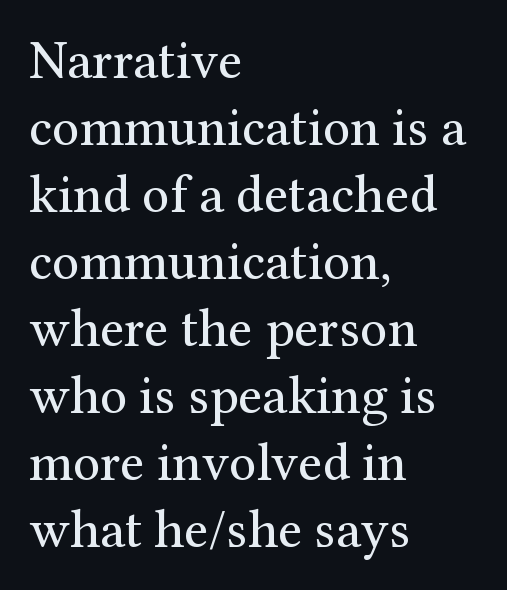
{"serif": "yes", "italic": "no", "bold": "no", "weight": "regular", "width": "normal", "stroke_contrast": "medium", "x_height": "medium", "monospaced": "no", "underline": "no", "align": "left", "line_spacing_ratio": 1.24, "letter_spacing": "normal", "letter_spacing_em": 0.0, "glyph_px": 54}
